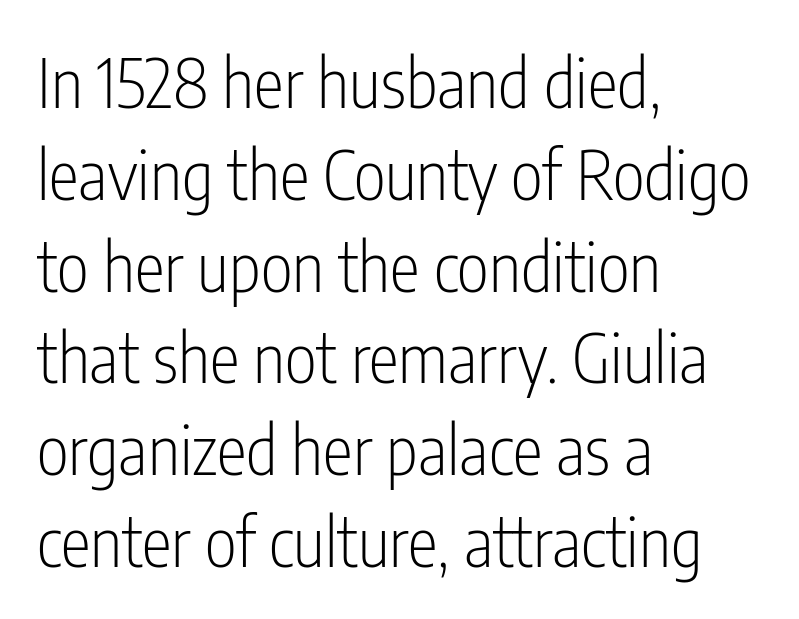
The image shows 68 px light, condensed sans-serif type, upright; set left-aligned, normal line spacing (1.35x), normal letter spacing, not underlined; low stroke contrast and a medium x-height.
